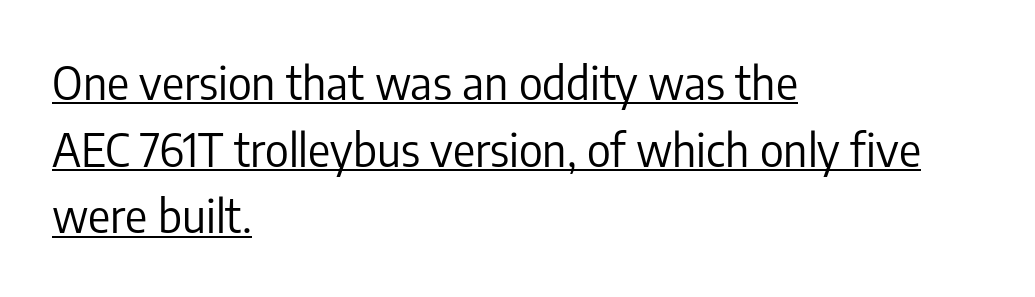
Q: Is the text bold? A: No.
Q: Is the text italic (slanted)? A: No, it is upright.
Q: Is the typeface a serif or a sans-serif typeface? A: Sans-serif.
Q: Is the text underlined? A: Yes.
Q: How is the paragraph aligned? A: Left-aligned.
Q: Is the spacing between letters normal or unusually wide? A: Normal.
Q: Is the spacing between lines tight, normal or loose? A: Normal.
Q: Width (condensed, normal, or wide)? A: Condensed.
Q: Stroke contrast? A: Low.
Q: x-height? A: Medium.
Q: Monospaced? A: No.
